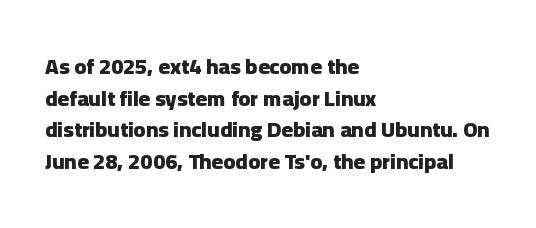
Q: Is the text bold? A: Yes.
Q: Is the text italic (slanted)? A: No, it is upright.
Q: Is the text underlined? A: No.
Q: How is the paragraph aligned? A: Left-aligned.
Q: Is the spacing between letters normal or unusually wide? A: Normal.
Q: Is the spacing between lines tight, normal or loose? A: Normal.
